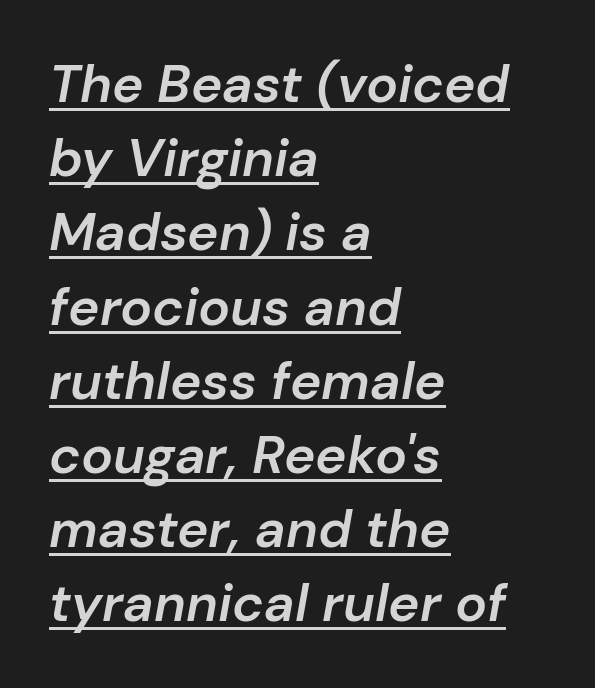
{"italic": "yes", "lean": "right", "slant_degrees": 10, "bold": "semi", "weight": "semibold", "width": "normal", "stroke_contrast": "low", "x_height": "medium", "monospaced": "no", "underline": "yes", "align": "left", "line_spacing": "normal", "line_spacing_ratio": 1.4, "letter_spacing": "normal", "letter_spacing_em": 0.0, "glyph_px": 53}
